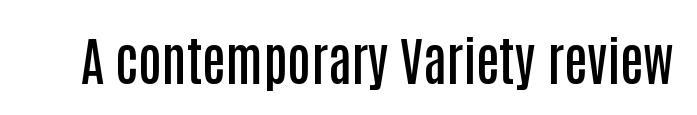
Q: Is the text bold? A: Semi-bold.
Q: Is the text italic (slanted)? A: No, it is upright.
Q: Is the typeface a serif or a sans-serif typeface? A: Sans-serif.
Q: Is the text underlined? A: No.
Q: Is the spacing between letters normal or unusually wide? A: Normal.
Q: Width (condensed, normal, or wide)? A: Condensed.
Q: Stroke contrast? A: Low.
Q: x-height? A: Large.
Q: Monospaced? A: No.
